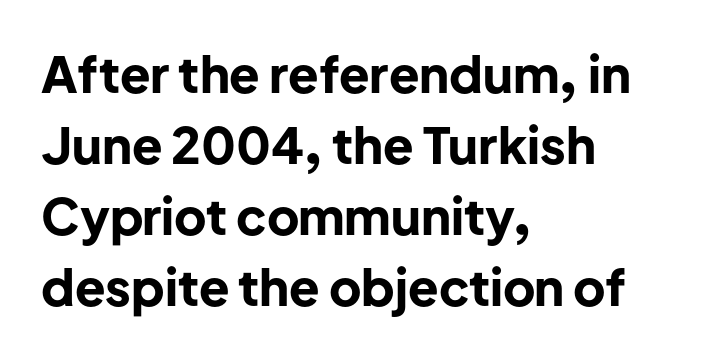
The image shows 50 px bold sans-serif type, upright; set left-aligned, normal line spacing (1.42x), normal letter spacing, not underlined; low stroke contrast and a medium x-height.
